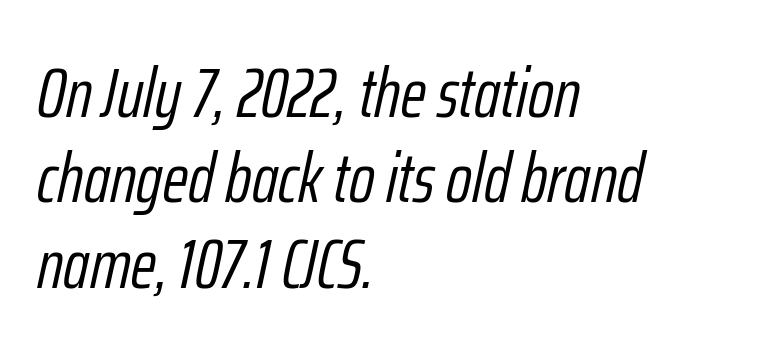
Q: Is the text bold? A: No.
Q: Is the text italic (slanted)? A: Yes, it leans right by about 12 degrees.
Q: Is the text underlined? A: No.
Q: How is the paragraph aligned? A: Left-aligned.
Q: Is the spacing between letters normal or unusually wide? A: Normal.
Q: Width (condensed, normal, or wide)? A: Condensed.
Q: Stroke contrast? A: Low.
Q: x-height? A: Medium.
Q: Monospaced? A: No.
